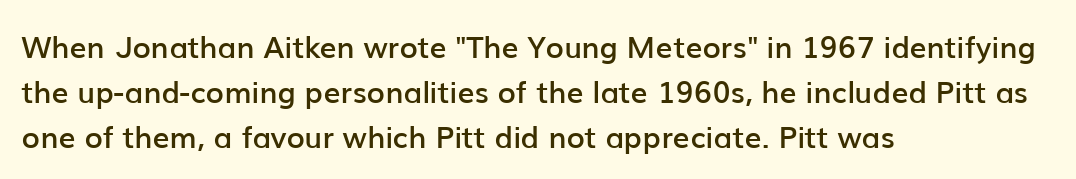
{"serif": "no", "italic": "no", "bold": "semi", "weight": "semibold", "width": "normal", "stroke_contrast": "low", "x_height": "medium", "monospaced": "no", "underline": "no", "align": "left", "line_spacing": "normal", "line_spacing_ratio": 1.5, "letter_spacing": "normal", "letter_spacing_em": 0.0, "glyph_px": 30}
